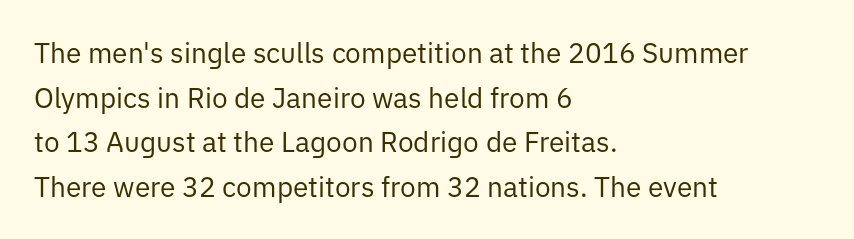
The image shows 28 px regular-weight sans-serif type, upright; set left-aligned, normal line spacing (1.59x), normal letter spacing, not underlined; low stroke contrast and a medium x-height.
